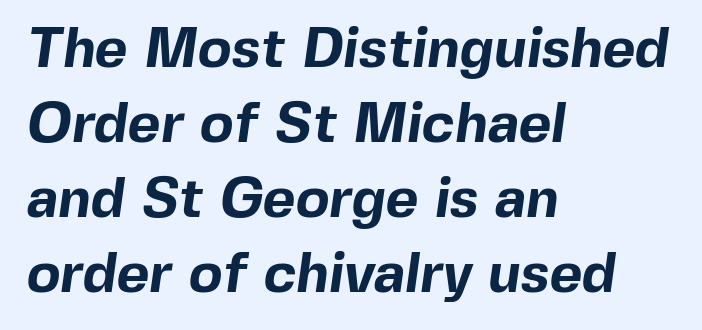
This rendering features lettering with no underline. Looks like regular typesetting: each glyph gets only the width it needs. Tracking here is standard; glyphs follow each other at the usual distance. Strong, thick strokes mark this as bold type.
